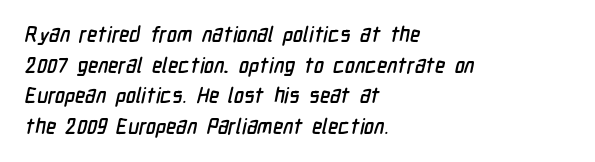
Honestly, the letter spacing is just normal — you wouldn't notice it. Is there much room between lines? A standard amount, neither cramped nor airy. Horizontal alignment here is leftward, the default for most running prose. Glance below the letters and you will spot only blank space.
